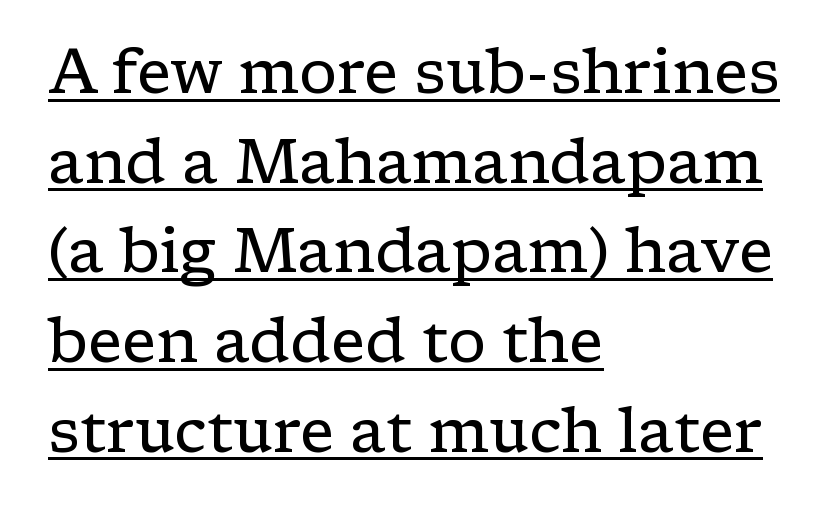
A rule runs beneath these lines of type. Note the varied advance widths — an 'i' is clearly narrower than an 'm'. Nobody touched the tracking dial on this one. Quick note: interline space is typical.
